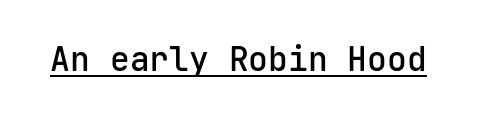
Tracking here is standard; glyphs follow each other at the usual distance. Is there an underline? Yes — a line sits under the letters. The rendering uses typewriter-style spacing with identical character cells. Posture: vertical. A fair bit of extra ink — the face is semibold, not bold. Grotesque or geometric, the face here clearly has no serifs.
